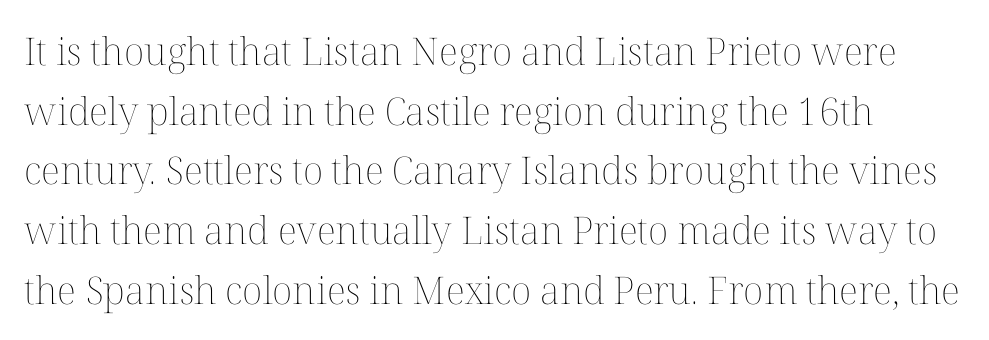
Clear beneath every line of the passage. This sample keeps an unexceptional amount of space between lines. Is the letter spacing exaggerated? No — it looks like the ordinary default. Posture: upright roman. The font is comparable to plain body text, perhaps lighter. The letters advance in unequal steps, a hallmark of proportional type.
